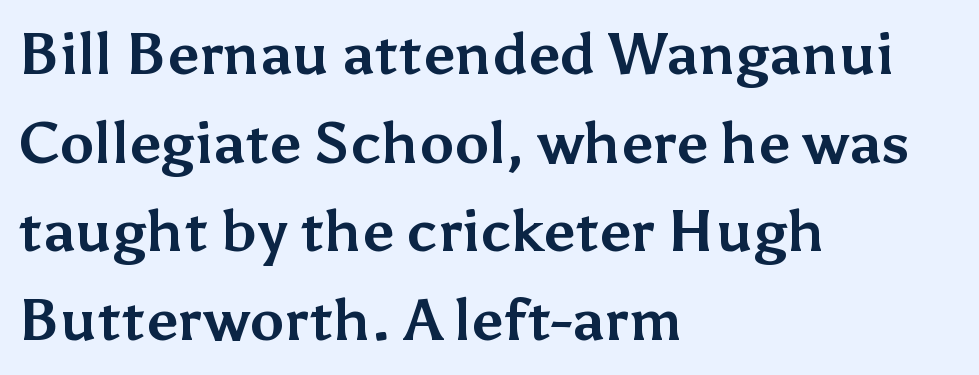
The image shows 58 px bold sans-serif type, upright; set left-aligned, normal line spacing (1.53x), normal letter spacing, not underlined; medium stroke contrast and a medium x-height.
